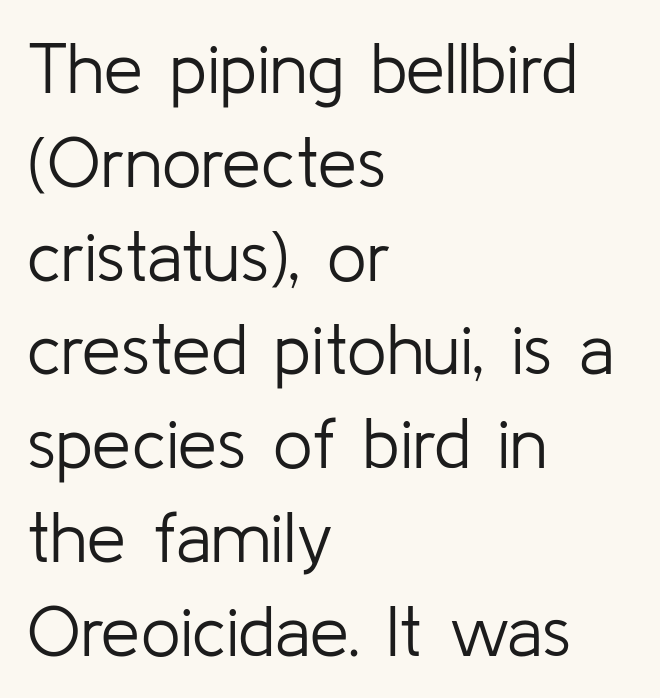
Q: Is the text bold? A: No.
Q: Is the text italic (slanted)? A: No, it is upright.
Q: Is the typeface a serif or a sans-serif typeface? A: Sans-serif.
Q: Is the text underlined? A: No.
Q: How is the paragraph aligned? A: Left-aligned.
Q: Is the spacing between letters normal or unusually wide? A: Normal.
Q: Is the spacing between lines tight, normal or loose? A: Normal.
Q: Width (condensed, normal, or wide)? A: Normal.
Q: Stroke contrast? A: Low.
Q: x-height? A: Medium.
Q: Monospaced? A: No.
